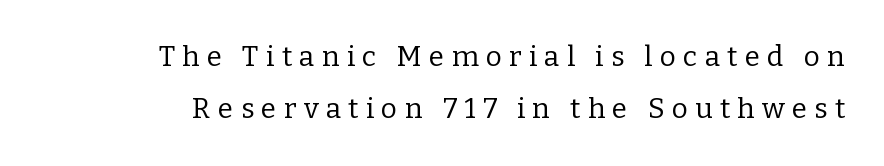
Q: Is the text bold? A: No.
Q: Is the text italic (slanted)? A: No, it is upright.
Q: Is the typeface a serif or a sans-serif typeface? A: Serif.
Q: Is the text underlined? A: No.
Q: Is the spacing between letters normal or unusually wide? A: Unusually wide.
Q: Width (condensed, normal, or wide)? A: Normal.
Q: Stroke contrast? A: Low.
Q: x-height? A: Medium.
Q: Monospaced? A: No.
